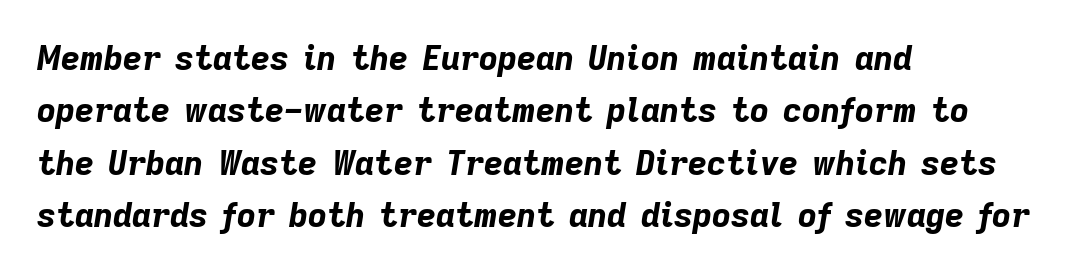
The image shows 33 px bold type, italic (leaning right); set left-aligned, normal line spacing (1.59x), normal letter spacing, not underlined; low stroke contrast and a medium x-height.
